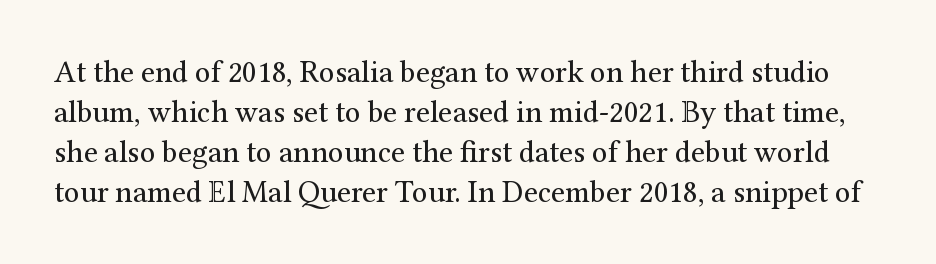
Q: Is the text bold? A: No.
Q: Is the text italic (slanted)? A: No, it is upright.
Q: Is the typeface a serif or a sans-serif typeface? A: Serif.
Q: Is the text underlined? A: No.
Q: Is the spacing between letters normal or unusually wide? A: Normal.
Q: Is the spacing between lines tight, normal or loose? A: Normal.
Q: Width (condensed, normal, or wide)? A: Normal.
Q: Stroke contrast? A: Medium.
Q: x-height? A: Medium.
Q: Monospaced? A: No.
